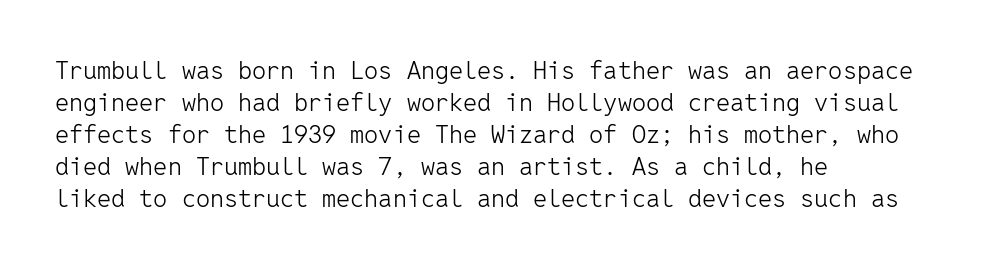
Glance below the letters and you will spot only blank space. The weight tops out at a normal text grade. Teacher's note: observe the even left margin — that is flush-left alignment. Interline gaps are of average width in this sample. In terms of posture, this sample is upright.
